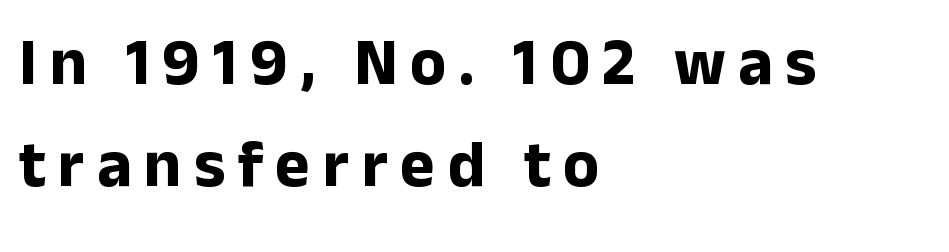
The image shows 66 px bold sans-serif type, upright; set left-aligned, normal line spacing (1.54x), not underlined; low stroke contrast and a medium x-height.
